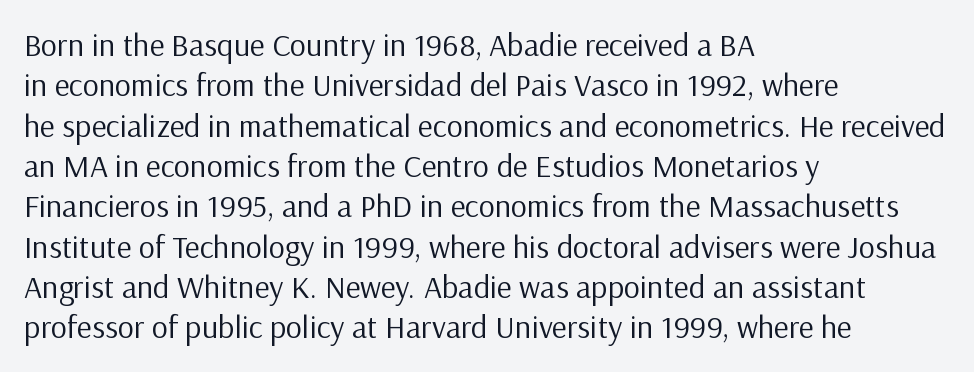
This is the regular roman posture of the typeface. Leading matches the norm, producing a regular column. Caption: multi-line text, flush left, ragged right. A typesetter would call this proportional, since set widths differ per character. Heaviness? Minimal to ordinary, like unemphasized prose.
